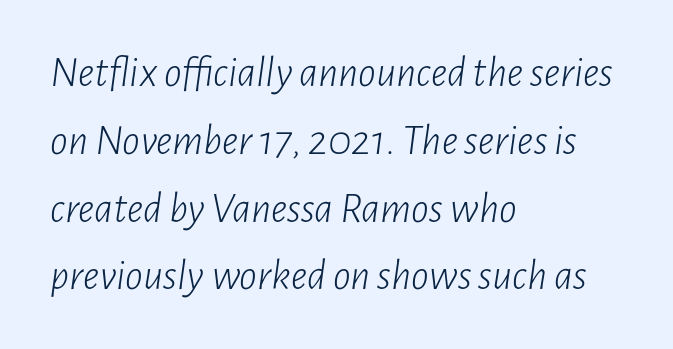
Weight: in the light-to-regular range. Think of a printed novel: that variable character pitch is what you see here. Yep, that's italic — everything's leaning. A student would call this left alignment; a typographer would say flush left, rag right. Each row of text sits above clean, open space. Short note: letters normally spaced.
